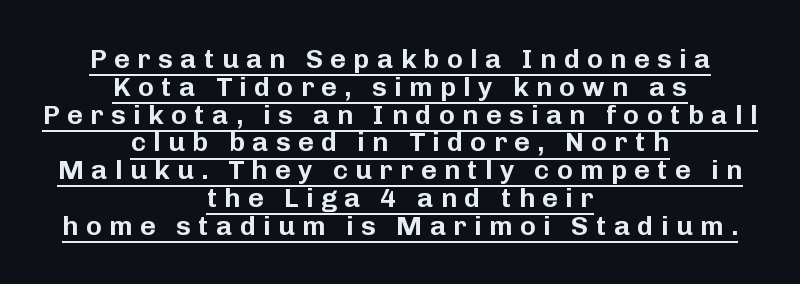
If you measured baseline to baseline, you'd find a short distance. Has an underline been added? It has. Where is the straight margin? There isn't one; the lines are centered. A typesetter would mark this as roman, not italic.
